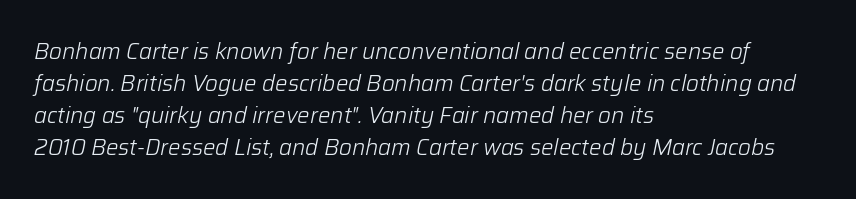
No extra ink here — the face is not bold. Nobody touched the tracking dial on this one. A normal amount of white space separates one row of letters from the next. The paragraph shown leans on its left margin. Lines of text with bare space underneath. In terms of posture, this sample is oblique.
